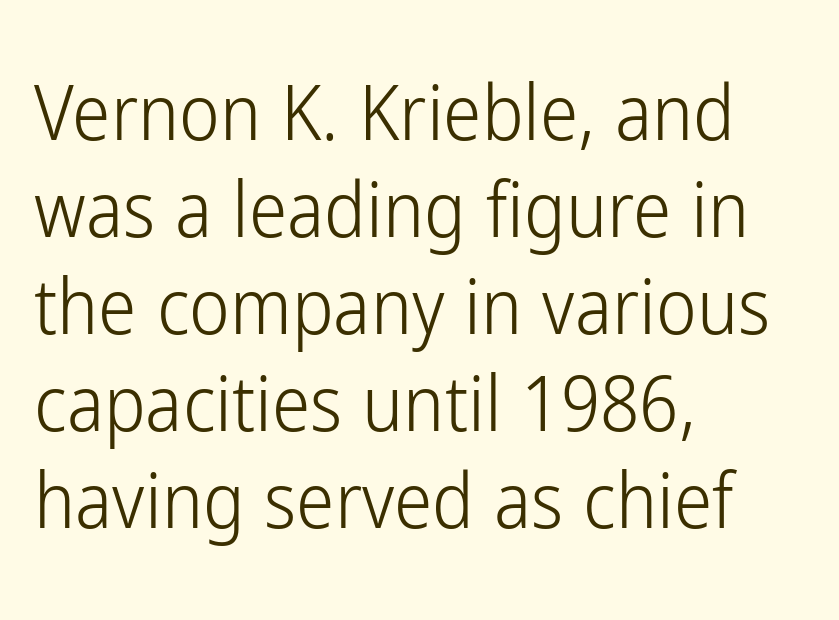
The image shows 77 px light, condensed sans-serif type, upright; set left-aligned, normal line spacing (1.26x), normal letter spacing, not underlined; low stroke contrast and a medium x-height.
